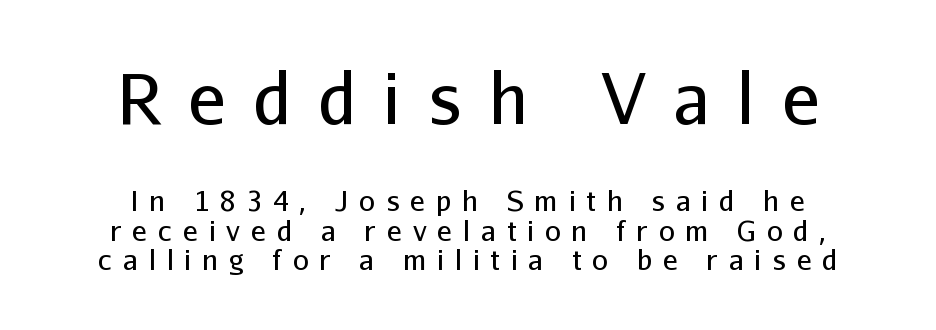
The image shows 70 px regular-weight sans-serif type, upright; set centered, tight line spacing (1.05x), unusually wide letter spacing (+0.39 em), not underlined; the first (top) block is 2.5x larger; low stroke contrast and a medium x-height.
